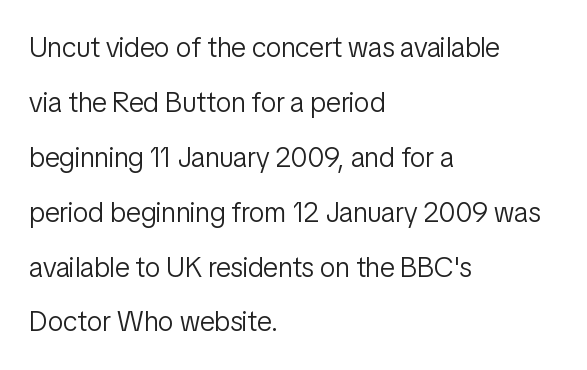
{"serif": "no", "italic": "no", "bold": "no", "weight": "light", "width": "condensed", "stroke_contrast": "low", "x_height": "medium", "monospaced": "no", "underline": "no", "align": "left", "line_spacing": "loose", "line_spacing_ratio": 1.96, "letter_spacing": "normal", "letter_spacing_em": 0.0, "glyph_px": 28}
